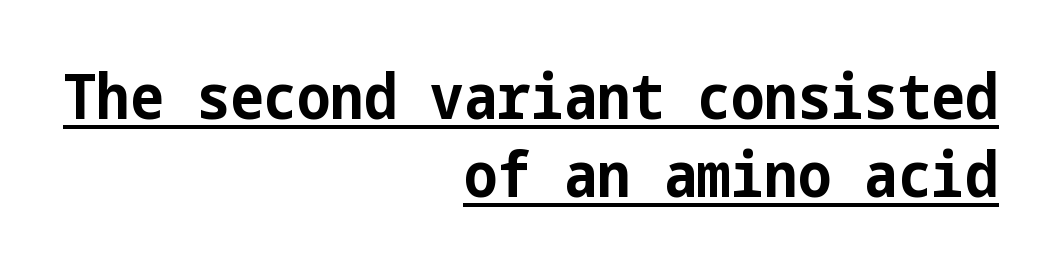
The image shows 63 px bold, condensed sans-serif type, upright; set right-aligned, line spacing 1.24x, normal letter spacing, underlined; low stroke contrast and a medium x-height.
